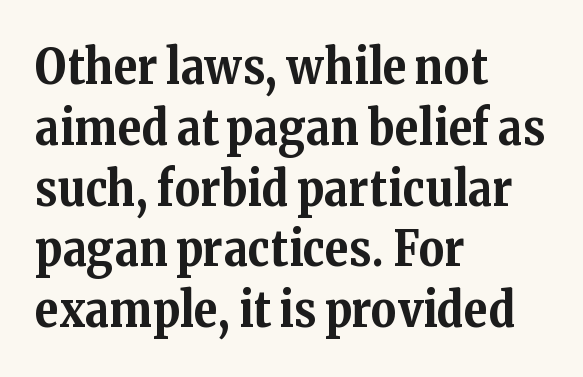
Q: Is the text bold? A: Yes.
Q: Is the text italic (slanted)? A: No, it is upright.
Q: Is the typeface a serif or a sans-serif typeface? A: Serif.
Q: Is the text underlined? A: No.
Q: How is the paragraph aligned? A: Left-aligned.
Q: Is the spacing between letters normal or unusually wide? A: Normal.
Q: Width (condensed, normal, or wide)? A: Normal.
Q: Stroke contrast? A: Medium.
Q: x-height? A: Medium.
Q: Monospaced? A: No.
